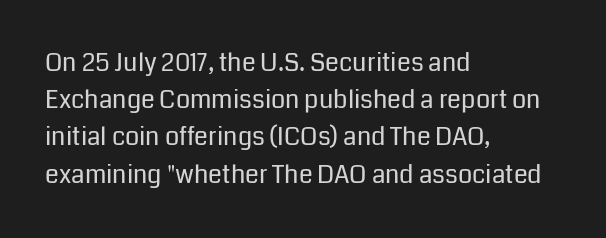
Each new line begins a customary step beneath the previous one. In CSS terms this would be text-align: left. Every character sits straight up, as roman type does. Inter-character spacing is left at the font's built-in metrics.
